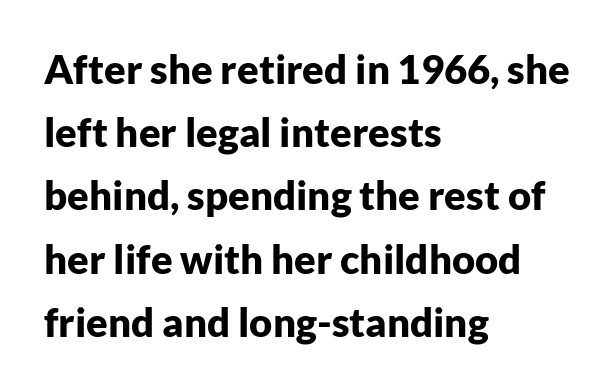
The image shows 40 px bold sans-serif type, upright; set left-aligned, normal line spacing (1.58x), normal letter spacing, not underlined; low stroke contrast and a medium x-height.
